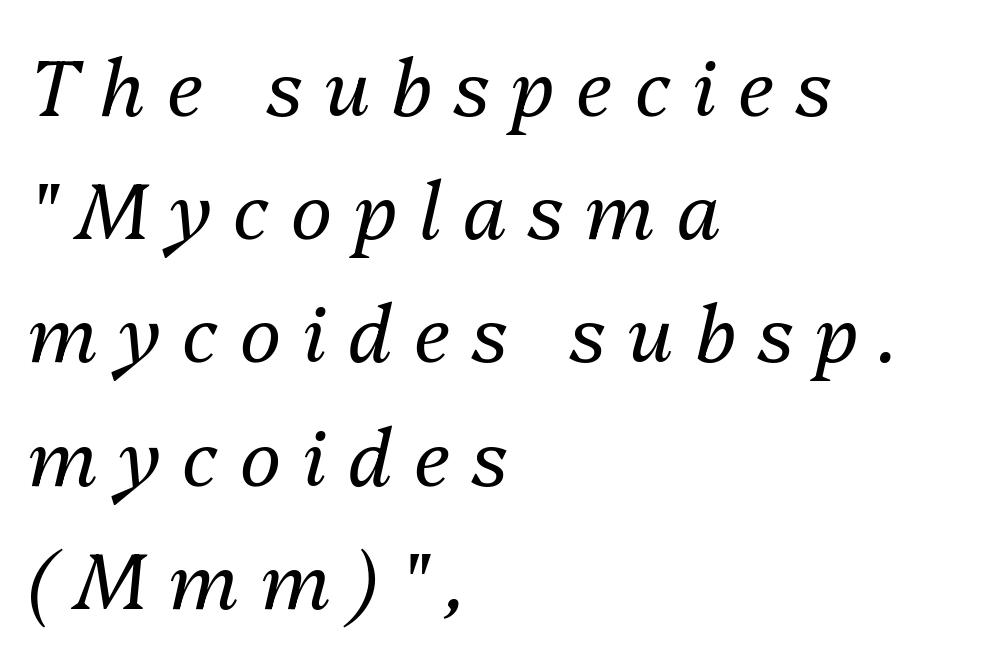
The image shows 78 px regular-weight type, italic (leaning right); set left-aligned, normal line spacing (1.58x), unusually wide letter spacing (+0.28 em), not underlined; medium stroke contrast and a medium x-height.
